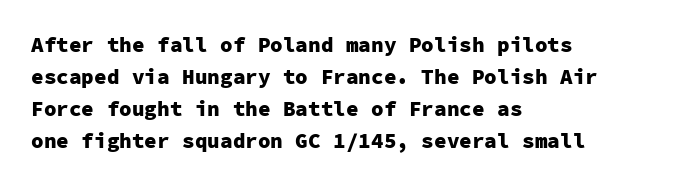
{"italic": "no", "bold": "yes", "underline": "no", "align": "left", "line_spacing": "normal", "line_spacing_ratio": 1.52, "letter_spacing": "normal", "letter_spacing_em": 0.0, "glyph_px": 21}
